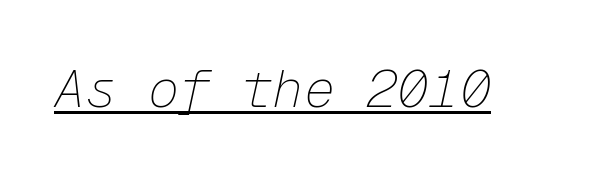
The image shows 52 px thin type, italic (leaning right), monospaced; set normal letter spacing, underlined; low stroke contrast and a medium x-height.
